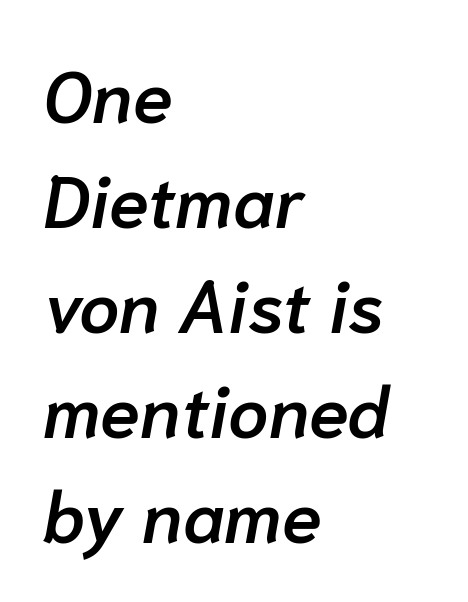
The image shows 72 px semibold type, italic (leaning right); set left-aligned, normal line spacing (1.46x), normal letter spacing, not underlined; low stroke contrast and a medium x-height.
